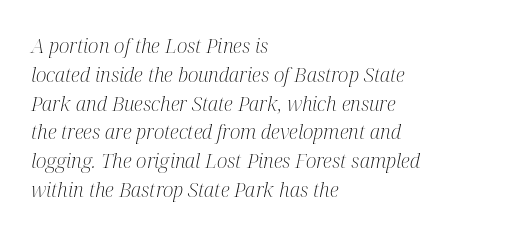
{"italic": "yes", "lean": "right", "slant_degrees": 12, "bold": "no", "underline": "no", "align": "left", "line_spacing": "normal", "line_spacing_ratio": 1.44, "letter_spacing": "normal", "letter_spacing_em": 0.0, "glyph_px": 20}
